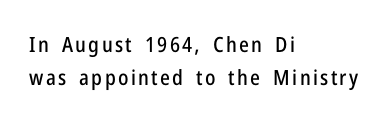
The image shows 21 px text type, upright; set left-aligned, normal line spacing (1.57x), not underlined.
